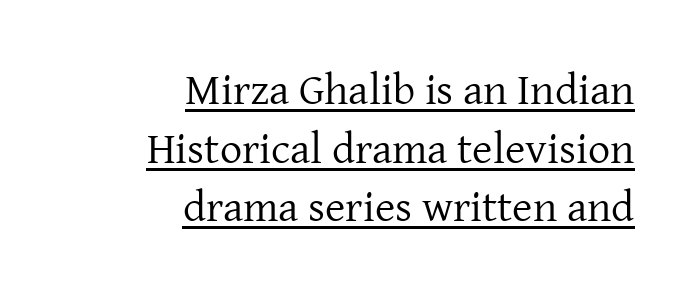
{"serif": "yes", "italic": "no", "bold": "no", "weight": "regular", "width": "normal", "stroke_contrast": "low", "x_height": "medium", "monospaced": "no", "underline": "yes", "align": "right", "line_spacing": "normal", "line_spacing_ratio": 1.33, "letter_spacing": "normal", "letter_spacing_em": 0.0, "glyph_px": 44}
